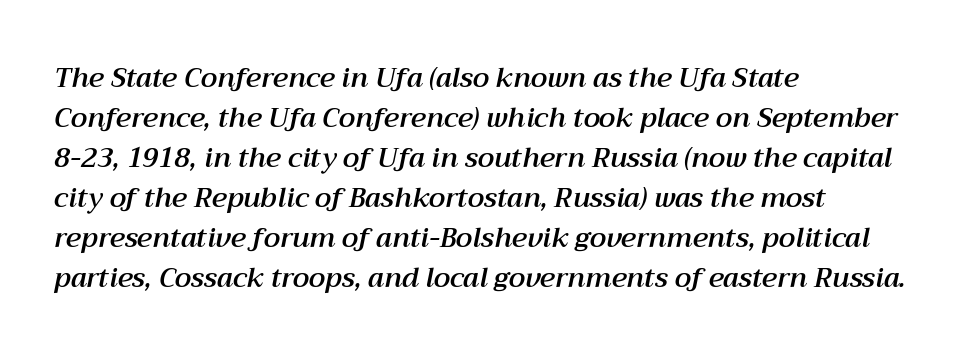
The image shows 27 px text type, italic (leaning right); set left-aligned, normal line spacing (1.48x), normal letter spacing, not underlined.
